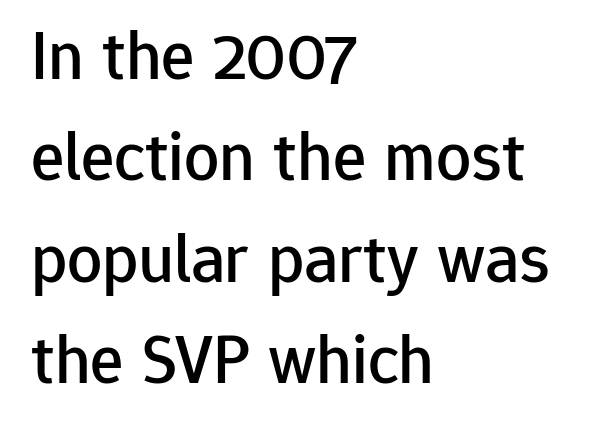
{"serif": "no", "italic": "no", "width": "normal", "stroke_contrast": "low", "x_height": "medium", "monospaced": "no", "underline": "no", "align": "left", "line_spacing": "normal", "line_spacing_ratio": 1.45, "letter_spacing": "normal", "letter_spacing_em": 0.0, "glyph_px": 70}
